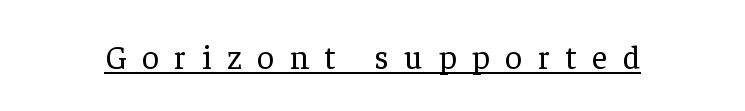
Underlining? Definitely there. This rendering employs a face with finishing strokes, i.e., a serif. Unlike italic type, these characters show no tilt at all. Heft: none added — not bold. The line texture is sparse and dotted thanks to wide tracking.
